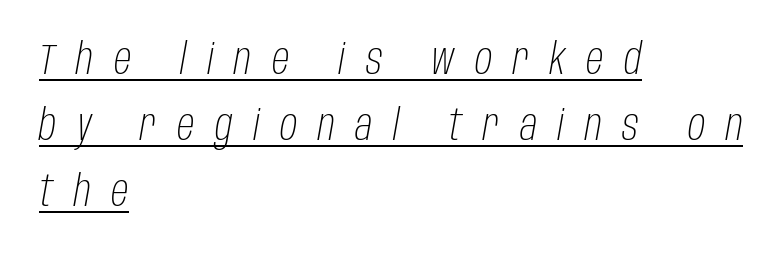
Q: Is the text bold? A: No.
Q: Is the text italic (slanted)? A: Yes, it leans right by about 10 degrees.
Q: Is the text underlined? A: Yes.
Q: How is the paragraph aligned? A: Left-aligned.
Q: Is the spacing between letters normal or unusually wide? A: Unusually wide.
Q: Is the spacing between lines tight, normal or loose? A: Normal.
Q: Width (condensed, normal, or wide)? A: Condensed.
Q: Stroke contrast? A: Low.
Q: x-height? A: Large.
Q: Monospaced? A: No.
